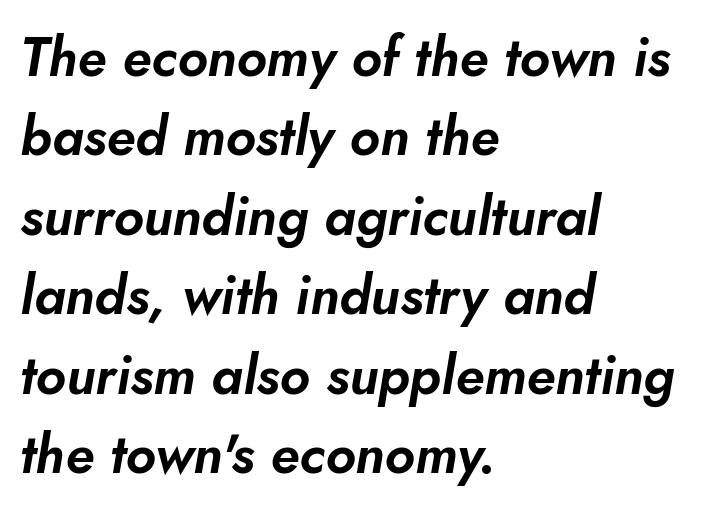
Q: Is the text italic (slanted)? A: Yes, it leans right by about 10 degrees.
Q: Is the text underlined? A: No.
Q: How is the paragraph aligned? A: Left-aligned.
Q: Is the spacing between letters normal or unusually wide? A: Normal.
Q: Is the spacing between lines tight, normal or loose? A: Normal.
Q: Width (condensed, normal, or wide)? A: Normal.
Q: Stroke contrast? A: Low.
Q: x-height? A: Small.
Q: Monospaced? A: No.
